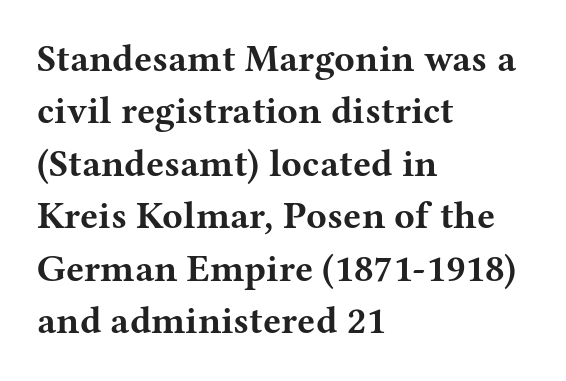
Q: Is the text bold? A: Yes.
Q: Is the text italic (slanted)? A: No, it is upright.
Q: Is the typeface a serif or a sans-serif typeface? A: Serif.
Q: Is the text underlined? A: No.
Q: How is the paragraph aligned? A: Left-aligned.
Q: Is the spacing between letters normal or unusually wide? A: Normal.
Q: Is the spacing between lines tight, normal or loose? A: Normal.
Q: Width (condensed, normal, or wide)? A: Wide.
Q: Stroke contrast? A: Medium.
Q: x-height? A: Medium.
Q: Monospaced? A: No.
